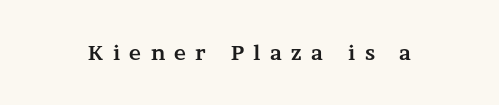
The image shows 20 px bold type, upright; set unusually wide letter spacing (+0.47 em), not underlined.
